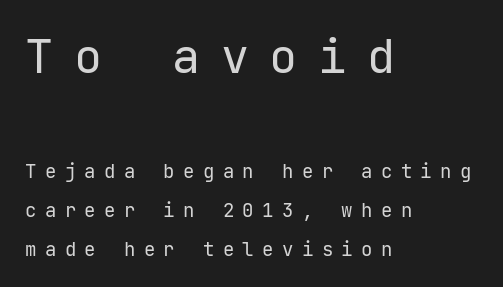
{"serif": "no", "italic": "no", "bold": "no", "weight": "regular", "width": "normal", "stroke_contrast": "low", "x_height": "medium", "underline": "no", "align": "left", "line_spacing": "loose", "line_spacing_ratio": 2.04, "letter_spacing": "wide", "letter_spacing_em": 0.44, "larger_block": "first", "size_ratio": 2.47, "glyph_px": 47}
